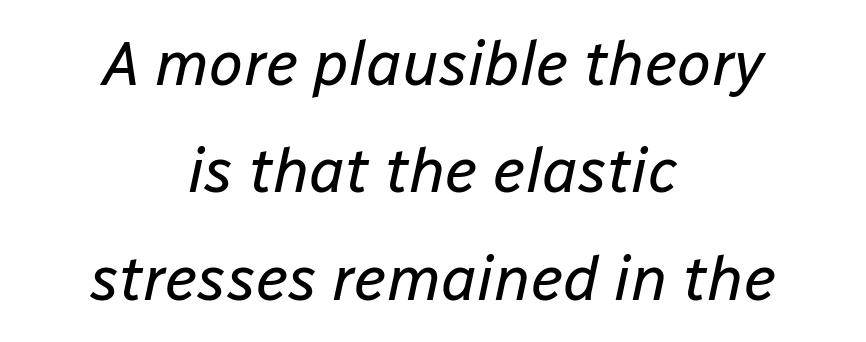
Q: Is the text bold? A: No.
Q: Is the text italic (slanted)? A: Yes, it leans right by about 12 degrees.
Q: Is the text underlined? A: No.
Q: How is the paragraph aligned? A: Centered.
Q: Is the spacing between letters normal or unusually wide? A: Normal.
Q: Width (condensed, normal, or wide)? A: Normal.
Q: Stroke contrast? A: Low.
Q: x-height? A: Medium.
Q: Monospaced? A: No.
